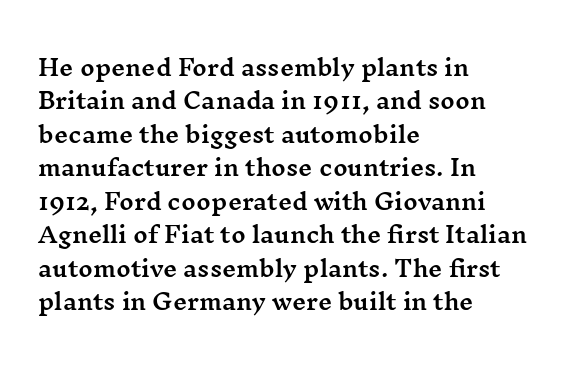
The image shows 22 px text type, upright; set left-aligned, normal line spacing (1.52x), normal letter spacing, not underlined.
